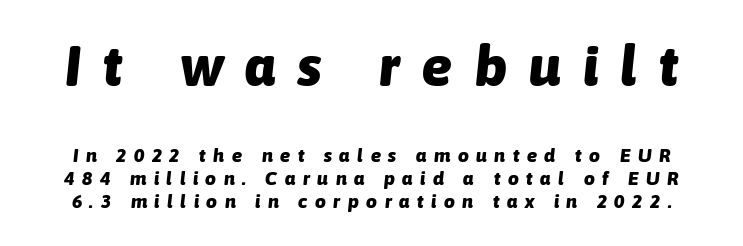
{"italic": "yes", "lean": "right", "slant_degrees": 6, "bold": "yes", "weight": "heavy", "width": "normal", "stroke_contrast": "low", "x_height": "medium", "monospaced": "no", "underline": "no", "line_spacing_ratio": 1.19, "letter_spacing": "wide", "letter_spacing_em": 0.4, "larger_block": "first", "size_ratio": 2.95, "glyph_px": 56}
